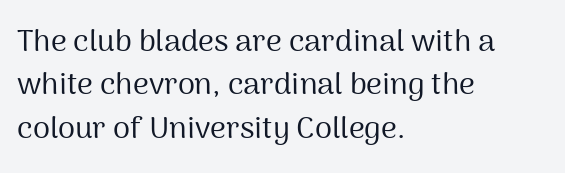
The image shows 31 px regular-weight sans-serif type, upright; set left-aligned, normal line spacing (1.4x), normal letter spacing, not underlined; medium stroke contrast and a medium x-height.
